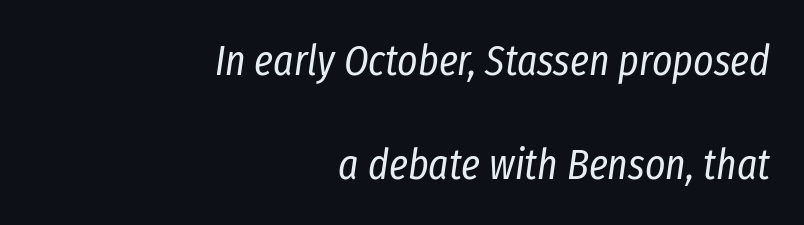
The image shows 43 px regular-weight, condensed type, italic (leaning right); set right-aligned, loose line spacing (2.41x), normal letter spacing, not underlined; low stroke contrast and a medium x-height.
